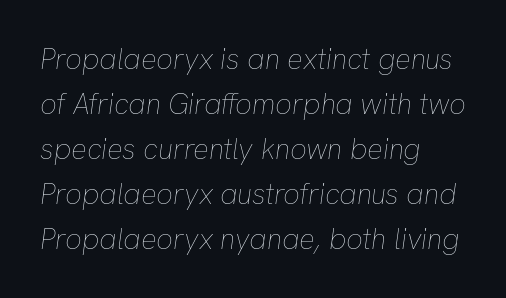
These lines are rendered in a variable-pitch font. Every character sits at an angle, as italics do. Unmarked baselines from the first word to the last. The font sits on the lighter half of the weight spectrum, regular included. Observe the ordinary spacing: letters are neighbours, not strangers. Horizontal bands of white between lines are of average thickness.
